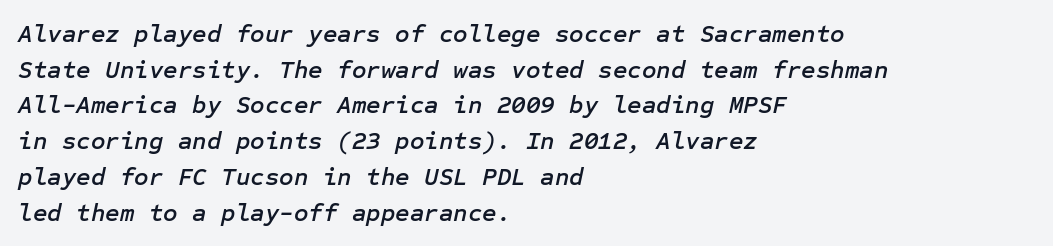
The image shows 25 px text type, italic (leaning right); set left-aligned, normal line spacing (1.43x), normal letter spacing, not underlined.
